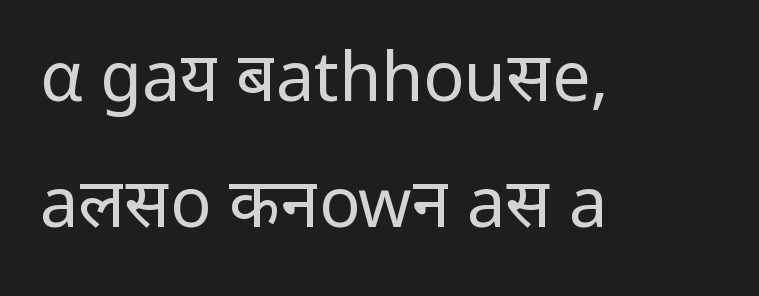
The letters carry no serifs — their stems end cleanly without finishing strokes. Which margin do the lines hug? The left one — the right edge is uneven. Tall strokes in this sample are plumb rather than angled. The letters advance in unequal steps, a hallmark of proportional type. Is the letter spacing exaggerated? No — it looks like the ordinary default.
